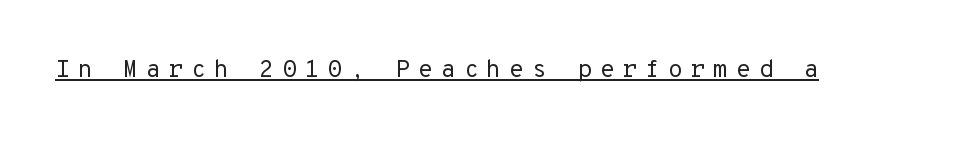
Beneath each row of characters lies a ruled line. The typesetting does not lean heavy: it is not bold. The specimen reads as upright at a glance. How are the letters spaced? Widely, with obvious added tracking.
